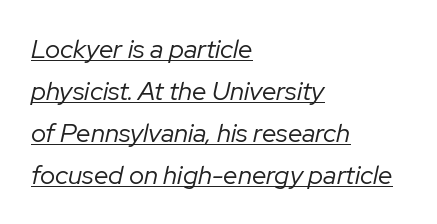
A continuous stroke trails under the words, as in a hyperlink. Visually the block forms a straight wall on the left and a jagged coastline on the right. The line texture is even and compact thanks to regular tracking. Posture: slanted. Stroke thickness stays within the range of a standard reading face or lighter. Evenly set lines give the paragraph a standard silhouette.
